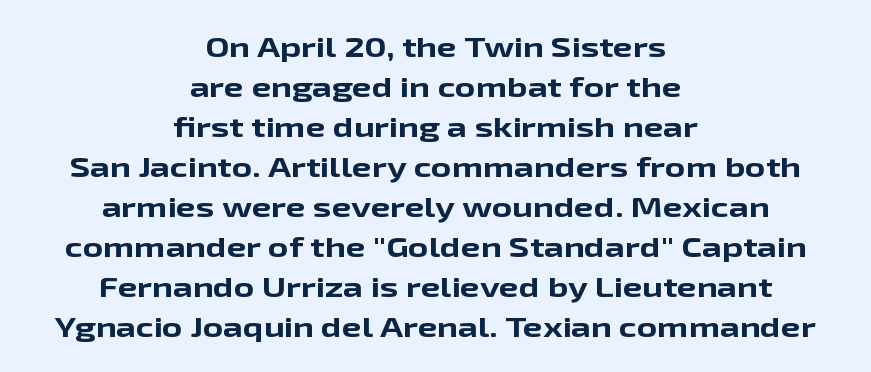
Line starts and ends both wander, symmetrically. Heavy-handed strokes throughout: this text is bold. The block of text has a typical density, with ordinary space between rows. Descenders hang freely into open space.
